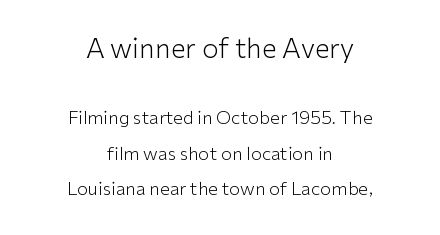
{"italic": "no", "bold": "no", "underline": "no", "align": "center", "line_spacing": "loose", "line_spacing_ratio": 1.98, "letter_spacing": "normal", "letter_spacing_em": 0.0, "larger_block": "first", "size_ratio": 1.5, "glyph_px": 27}
